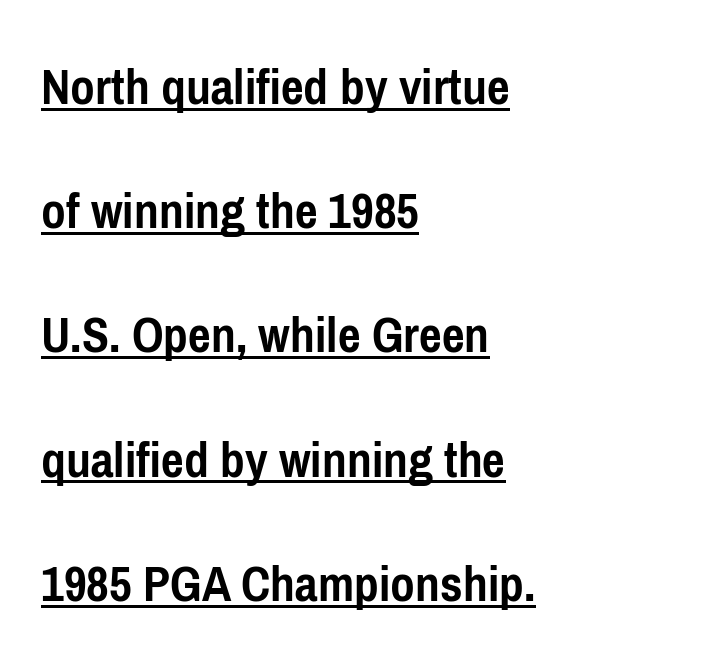
The image shows 54 px semibold, condensed sans-serif type, upright; set left-aligned, loose line spacing (2.3x), normal letter spacing, underlined; low stroke contrast and a medium x-height.
